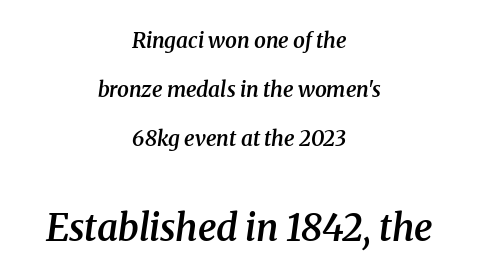
The image shows 37 px semibold serif type, italic (leaning right); set centered, loose line spacing (2.34x), normal letter spacing, not underlined; the second (bottom) block is 1.76x larger; medium stroke contrast and a medium x-height.
